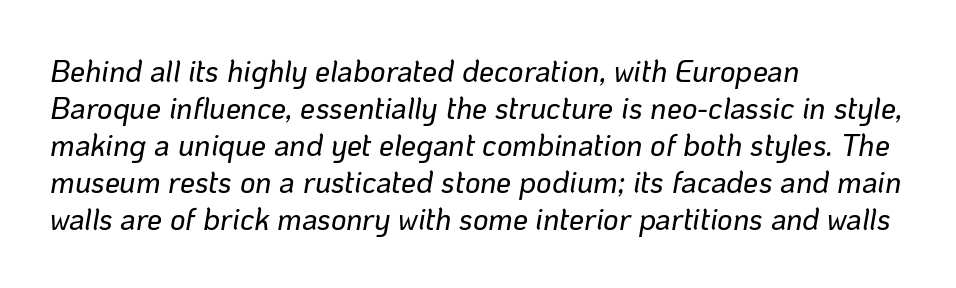
Q: Is the text italic (slanted)? A: Yes, it leans right by about 10 degrees.
Q: Is the text underlined? A: No.
Q: How is the paragraph aligned? A: Left-aligned.
Q: Is the spacing between letters normal or unusually wide? A: Normal.
Q: Width (condensed, normal, or wide)? A: Normal.
Q: Stroke contrast? A: Low.
Q: x-height? A: Medium.
Q: Monospaced? A: No.
